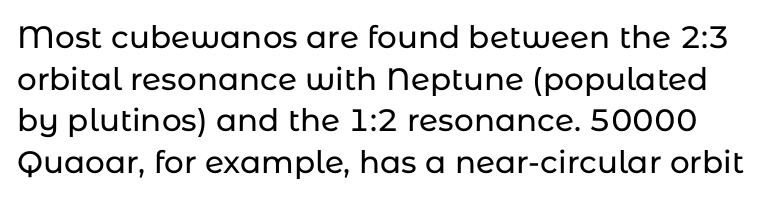
Bare-footed words on every line. Here the glyphs are tracked normally, forming tight word shapes. You could not count columns in this text — the font is proportionally spaced. Line spacing here is normal. Grotesque or geometric, the face here clearly has no serifs. It's the straight-up-and-down kind of type.
